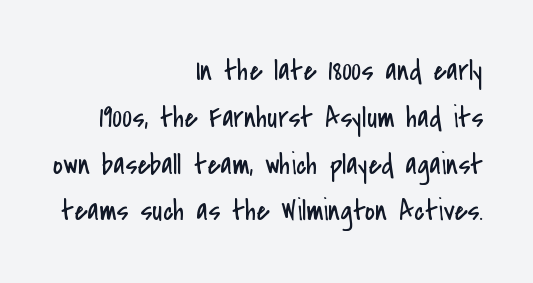
Compared with typical paragraphs, the rows here are spaced about the same. Nobody touched the tracking dial on this one. Clear beneath every line of the passage. I'd call this a sans setting — the letters go barefoot. Visually the block forms a straight wall on the right and a jagged coastline on the left. No letter is thick-stroked: the sample isn't bold.
